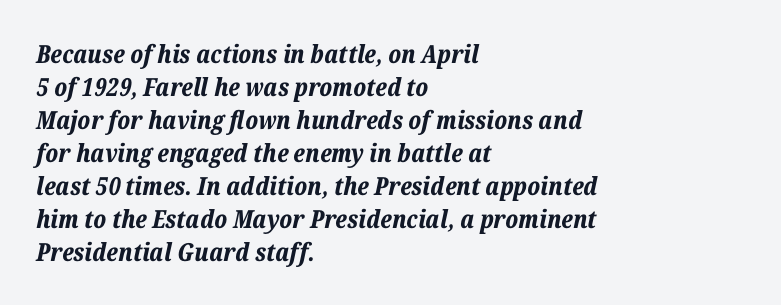
The image shows 25 px bold type, italic (leaning right); set left-aligned, normal line spacing (1.32x), normal letter spacing, not underlined.
